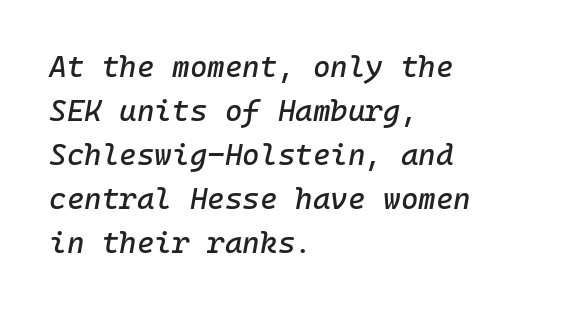
The image shows 30 px text type, italic (leaning right); set left-aligned, normal line spacing (1.47x), normal letter spacing, not underlined; low stroke contrast and a medium x-height.
